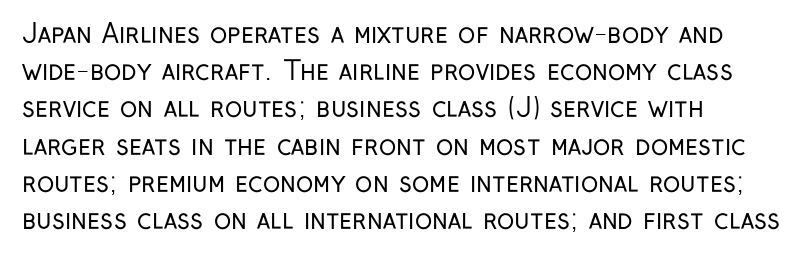
The image shows 26 px text type, upright; set left-aligned, normal line spacing (1.43x), normal letter spacing, not underlined.
